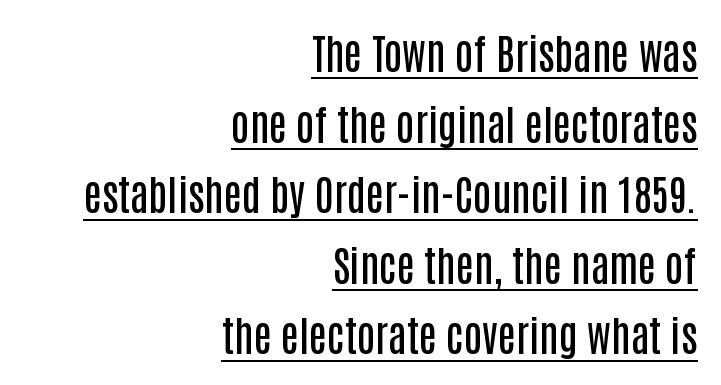
{"serif": "no", "italic": "no", "bold": "semi", "weight": "semibold", "width": "condensed", "stroke_contrast": "low", "x_height": "large", "monospaced": "no", "underline": "yes", "align": "right", "line_spacing_ratio": 1.72, "letter_spacing": "normal", "letter_spacing_em": 0.0, "glyph_px": 41}
